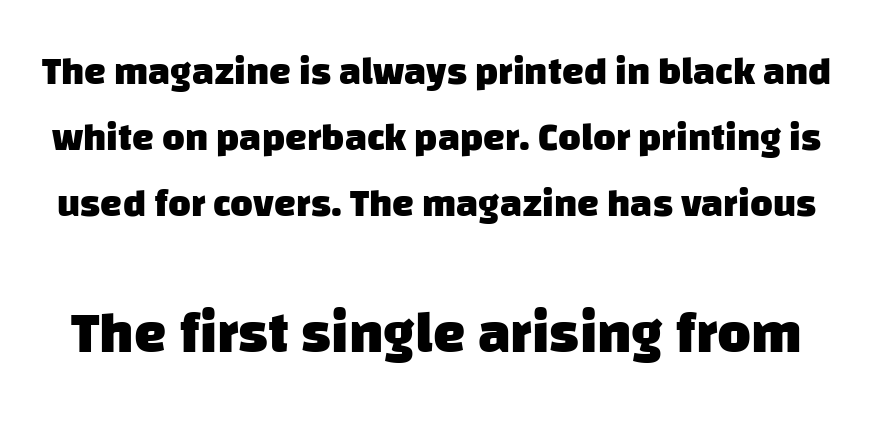
The image shows 58 px heavy sans-serif type; set normal line spacing (1.69x), normal letter spacing, not underlined; the second (bottom) block is 1.49x larger; low stroke contrast and a large x-height.
